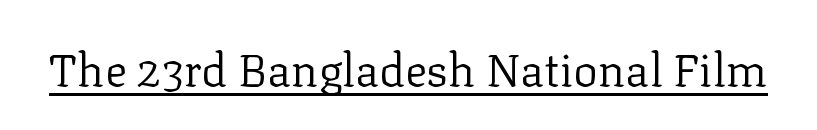
{"serif": "yes", "italic": "no", "bold": "no", "weight": "regular", "width": "normal", "stroke_contrast": "low", "x_height": "medium", "monospaced": "no", "underline": "yes", "letter_spacing": "normal", "letter_spacing_em": 0.0, "glyph_px": 46}
